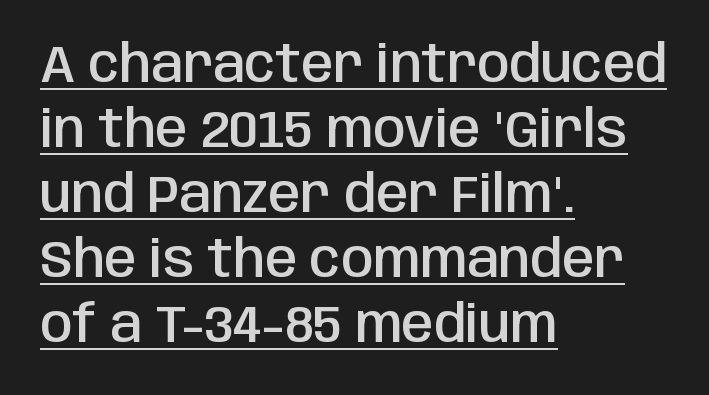
{"serif": "no", "italic": "no", "bold": "semi", "weight": "semibold", "width": "condensed", "stroke_contrast": "low", "x_height": "large", "monospaced": "no", "underline": "yes", "align": "left", "line_spacing": "normal", "line_spacing_ratio": 1.25, "letter_spacing": "normal", "letter_spacing_em": 0.0, "glyph_px": 52}
